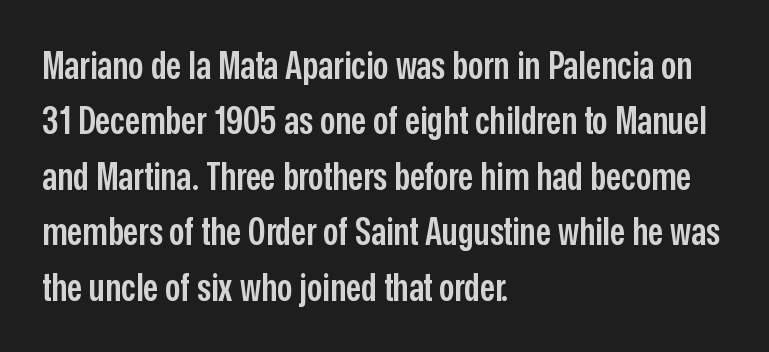
{"serif": "no", "italic": "no", "bold": "semi", "weight": "semibold", "width": "condensed", "stroke_contrast": "low", "x_height": "medium", "monospaced": "no", "underline": "no", "align": "left", "line_spacing": "normal", "line_spacing_ratio": 1.46, "letter_spacing": "normal", "letter_spacing_em": 0.0, "glyph_px": 38}
